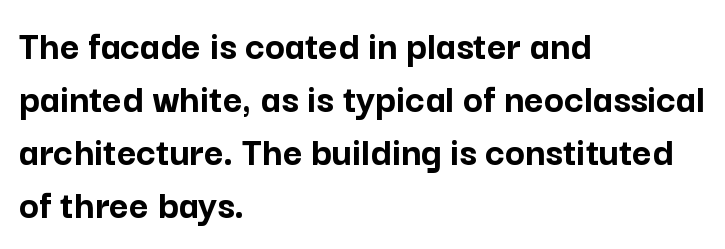
Compared with a centered layout, this one pins lines to the left instead. Does extra space separate the letters? No, they use regular spacing. Rule under the text: the space is simply empty. Every letter is thick-stroked: bold, no question. Stroke terminals: plain, sans-serif. Looks like regular typesetting: each glyph gets only the width it needs.
